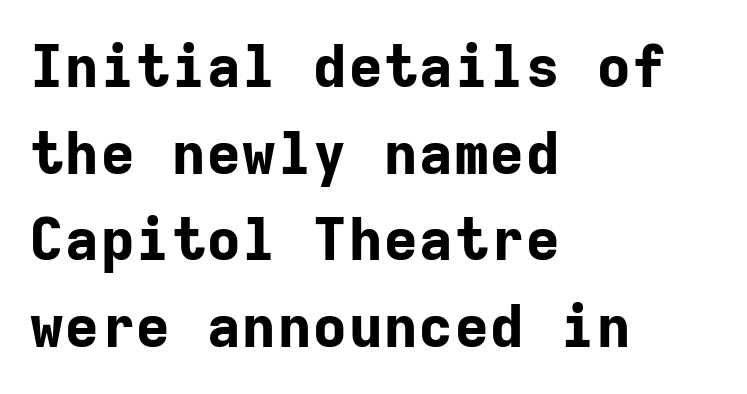
The letters are bold, with thick, heavy strokes. The passage shown is typed in a monospace face where columns stay perfectly aligned. These lines are composed in type without serifs. The letterforms sit shoulder to shoulder at normal distance.
